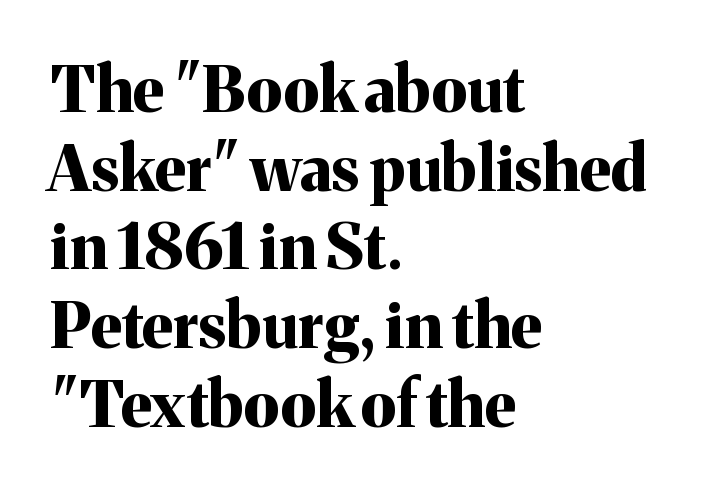
Q: Is the text bold? A: Yes.
Q: Is the text italic (slanted)? A: No, it is upright.
Q: Is the typeface a serif or a sans-serif typeface? A: Serif.
Q: Is the text underlined? A: No.
Q: How is the paragraph aligned? A: Left-aligned.
Q: Is the spacing between letters normal or unusually wide? A: Normal.
Q: Is the spacing between lines tight, normal or loose? A: Normal.
Q: Width (condensed, normal, or wide)? A: Normal.
Q: Stroke contrast? A: Medium.
Q: x-height? A: Medium.
Q: Monospaced? A: No.
